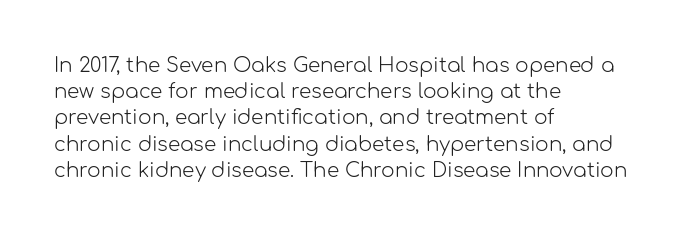
{"italic": "no", "bold": "no", "underline": "no", "align": "left", "line_spacing": "normal", "line_spacing_ratio": 1.31, "letter_spacing": "normal", "letter_spacing_em": 0.0, "glyph_px": 20}
